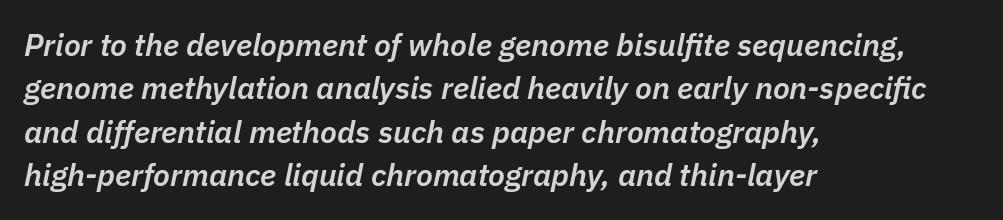
{"italic": "yes", "lean": "right", "slant_degrees": 11, "bold": "semi", "weight": "semibold", "width": "normal", "stroke_contrast": "low", "x_height": "medium", "monospaced": "no", "underline": "no", "align": "left", "line_spacing": "normal", "line_spacing_ratio": 1.4, "letter_spacing": "normal", "letter_spacing_em": 0.0, "glyph_px": 31}
